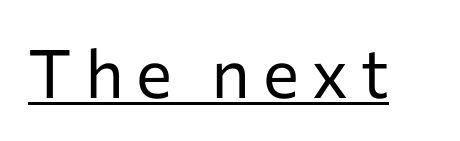
Examine the stroke ends and you'll find no serifs. This sample has the flowing, uneven cadence of proportional lettering. You can see a thin bar hugging the bottom of the glyphs. The letterforms sit at book weight or below. The letters stand upright; this is a roman face.
